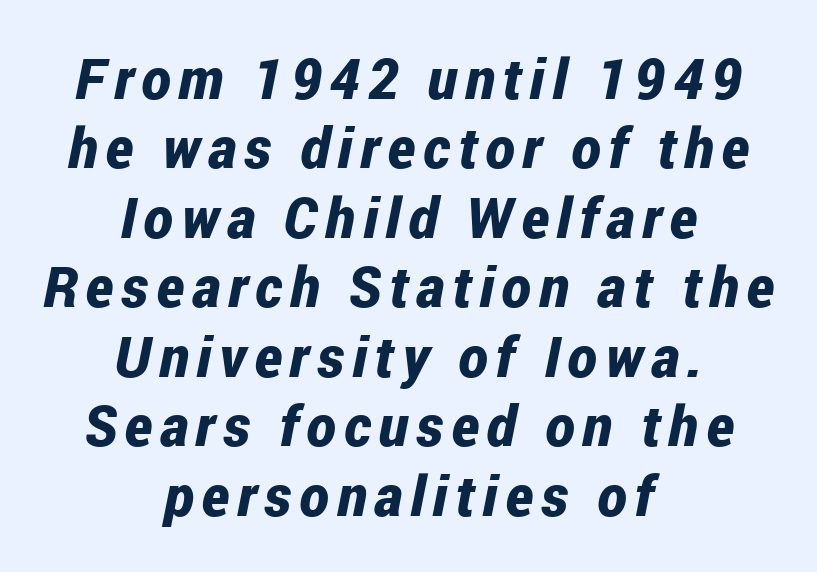
Visually the block forms a symmetrical silhouette, jagged on both flanks. The rendering uses a bold face; every stroke is thick and dark. The specimen omits any rule beneath the text block's lines. Here the designer chose a conventional face with non-uniform glyph widths. Italic? Definitely — the glyphs are oblique.
